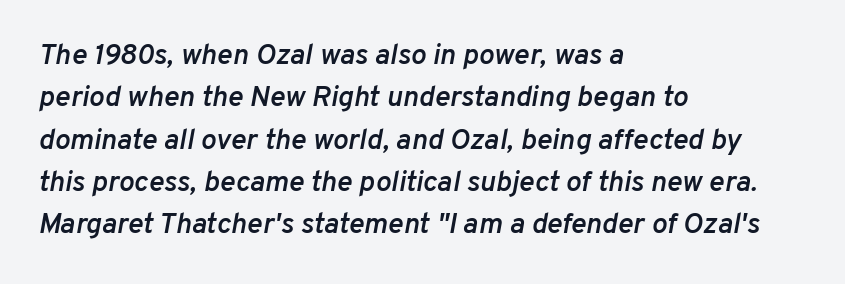
{"italic": "yes", "lean": "right", "slant_degrees": 10, "bold": "semi", "weight": "semibold", "width": "normal", "stroke_contrast": "low", "x_height": "medium", "monospaced": "no", "underline": "no", "align": "left", "line_spacing": "normal", "line_spacing_ratio": 1.46, "letter_spacing": "normal", "letter_spacing_em": 0.0, "glyph_px": 29}
